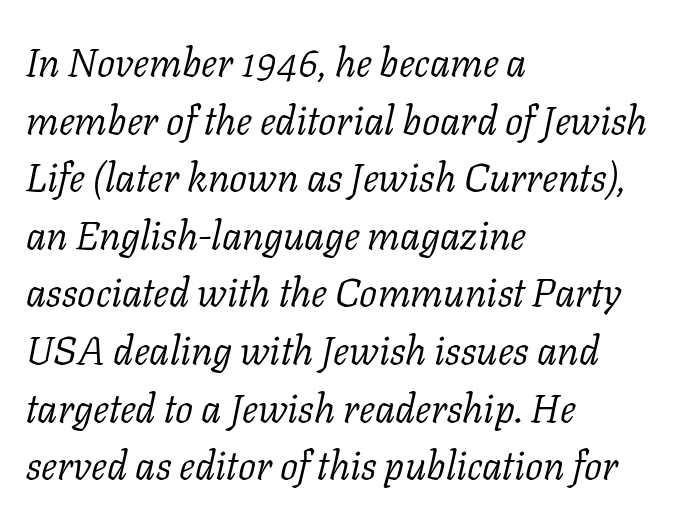
Q: Is the text bold? A: No.
Q: Is the text italic (slanted)? A: Yes, it leans right by about 11 degrees.
Q: Is the typeface a serif or a sans-serif typeface? A: Serif.
Q: Is the text underlined? A: No.
Q: How is the paragraph aligned? A: Left-aligned.
Q: Is the spacing between letters normal or unusually wide? A: Normal.
Q: Is the spacing between lines tight, normal or loose? A: Normal.
Q: Width (condensed, normal, or wide)? A: Normal.
Q: Stroke contrast? A: Low.
Q: x-height? A: Medium.
Q: Monospaced? A: No.
